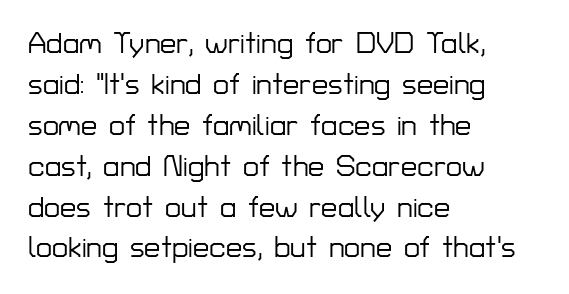
Q: Is the text italic (slanted)? A: No, it is upright.
Q: Is the typeface a serif or a sans-serif typeface? A: Sans-serif.
Q: Is the text underlined? A: No.
Q: How is the paragraph aligned? A: Left-aligned.
Q: Is the spacing between letters normal or unusually wide? A: Normal.
Q: Is the spacing between lines tight, normal or loose? A: Normal.
Q: Width (condensed, normal, or wide)? A: Normal.
Q: Stroke contrast? A: Low.
Q: x-height? A: Medium.
Q: Monospaced? A: No.
